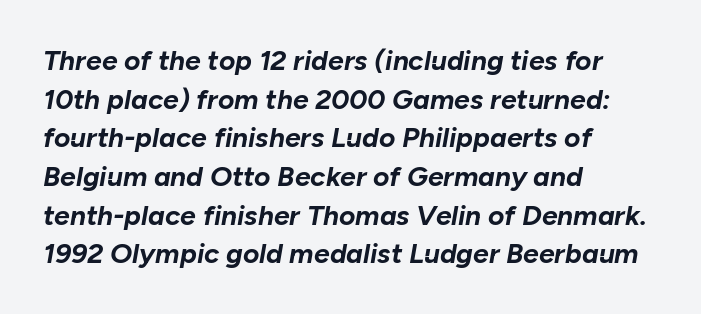
Q: Is the text bold? A: Yes.
Q: Is the text italic (slanted)? A: Yes, it leans right by about 10 degrees.
Q: Is the text underlined? A: No.
Q: How is the paragraph aligned? A: Left-aligned.
Q: Is the spacing between letters normal or unusually wide? A: Normal.
Q: Is the spacing between lines tight, normal or loose? A: Normal.
Q: Width (condensed, normal, or wide)? A: Normal.
Q: Stroke contrast? A: Low.
Q: x-height? A: Medium.
Q: Monospaced? A: No.
